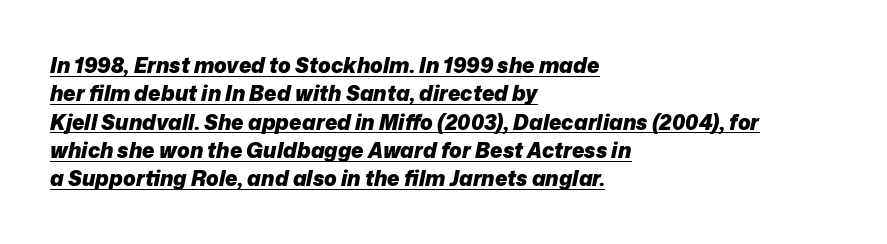
{"italic": "yes", "lean": "right", "slant_degrees": 12, "bold": "yes", "underline": "yes", "align": "left", "line_spacing": "normal", "line_spacing_ratio": 1.35, "letter_spacing": "normal", "letter_spacing_em": 0.0, "glyph_px": 21}
